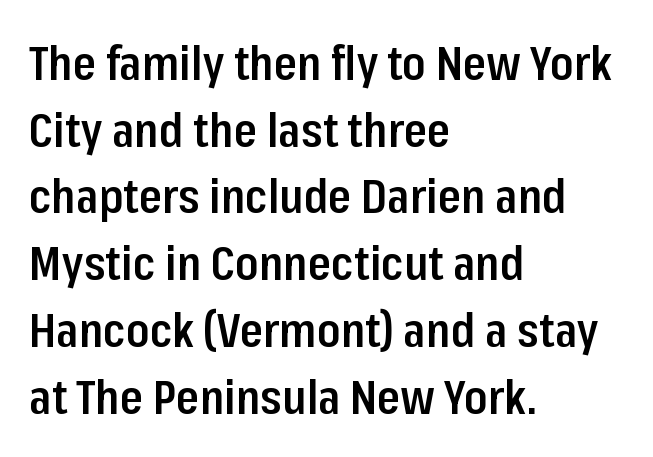
Is the letter spacing exaggerated? No — it looks like the ordinary default. The face used here is a sans, in the tradition of grotesques and geometrics. Looks like regular typesetting: each glyph gets only the width it needs. This is roman type, the default non-slanted kind. Each line starts at the same left margin while the right side varies.
